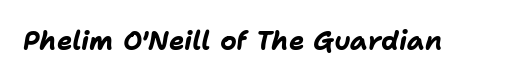
{"italic": "yes", "lean": "right", "slant_degrees": 11, "bold": "yes", "underline": "no", "letter_spacing": "normal", "letter_spacing_em": 0.0, "glyph_px": 26}
